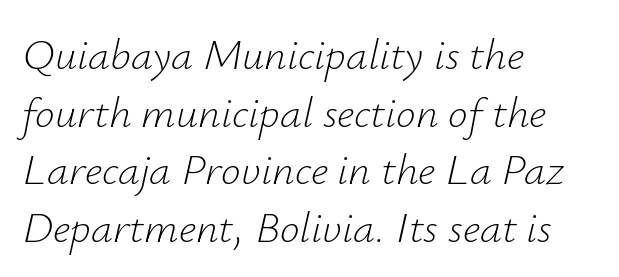
The image shows 44 px light type, italic (leaning right); set left-aligned, normal line spacing (1.31x), normal letter spacing, not underlined; low stroke contrast and a small x-height.
